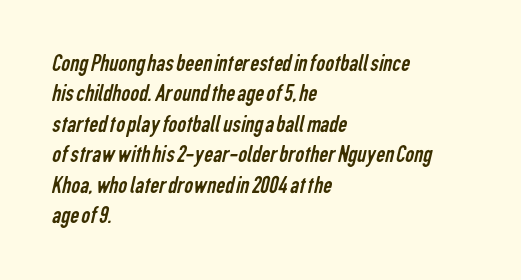
The letters look calm and open, with moderate or lighter stems. Does extra space separate the letters? No, they use regular spacing. Rule under the text: the space is simply empty. Left-aligned paragraph, ragged on the right.
